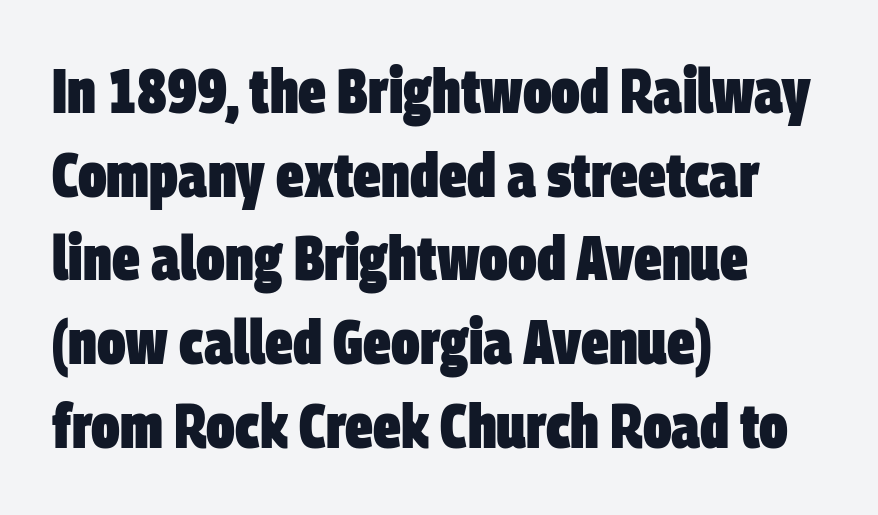
Strong, thick strokes mark this as bold type. This rendering leaves character spacing at its baseline value. Regarding serifs, this sample does without them. Line starts are locked; line ends wander. Just letters on the line, the space beneath them empty.
